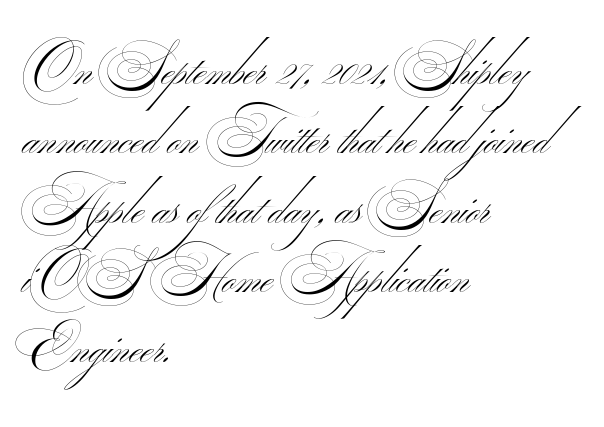
The image shows 53 px thin, wide sans-serif type; set left-aligned, normal line spacing (1.31x), normal letter spacing, not underlined; medium stroke contrast.
